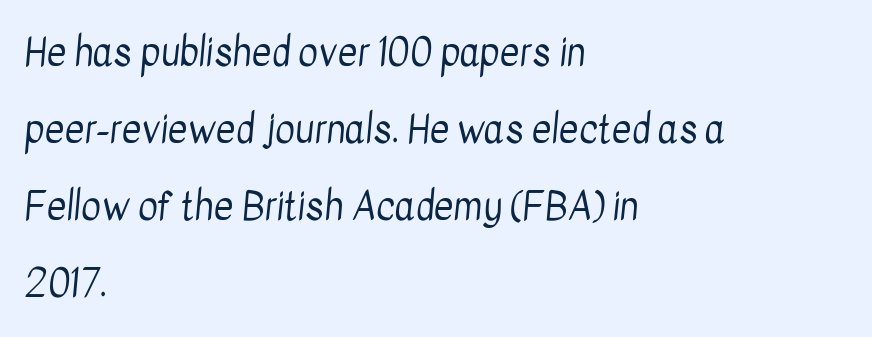
The tracking reads as untouched default to a designer's eye. Classification — sans serif. Honestly, the rows look like they've been pulled way apart. Letters rest on an invisible, unmarked baseline. Looks like regular typesetting: each glyph gets only the width it needs.
